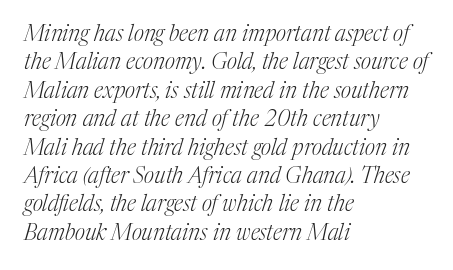
Q: Is the text bold? A: No.
Q: Is the text italic (slanted)? A: Yes, it leans right by about 17 degrees.
Q: Is the text underlined? A: No.
Q: How is the paragraph aligned? A: Left-aligned.
Q: Is the spacing between letters normal or unusually wide? A: Normal.
Q: Is the spacing between lines tight, normal or loose? A: Normal.
